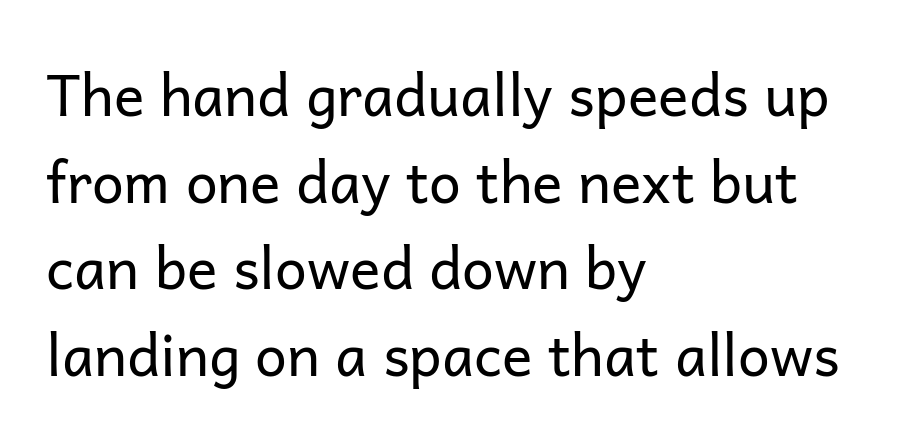
Q: Is the text bold? A: No.
Q: Is the text italic (slanted)? A: No, it is upright.
Q: Is the typeface a serif or a sans-serif typeface? A: Sans-serif.
Q: Is the text underlined? A: No.
Q: How is the paragraph aligned? A: Left-aligned.
Q: Is the spacing between letters normal or unusually wide? A: Normal.
Q: Is the spacing between lines tight, normal or loose? A: Normal.
Q: Width (condensed, normal, or wide)? A: Normal.
Q: Stroke contrast? A: Low.
Q: x-height? A: Medium.
Q: Monospaced? A: No.
